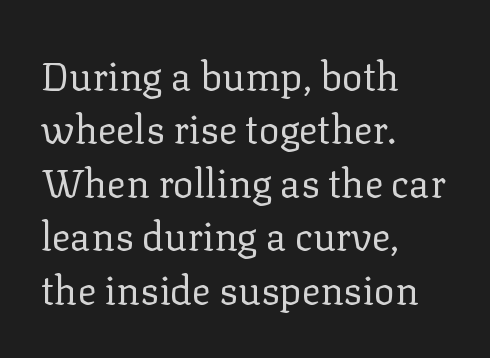
{"serif": "yes", "italic": "no", "bold": "no", "weight": "regular", "width": "normal", "stroke_contrast": "low", "x_height": "medium", "monospaced": "no", "underline": "no", "align": "left", "line_spacing": "normal", "line_spacing_ratio": 1.37, "letter_spacing": "normal", "letter_spacing_em": 0.0, "glyph_px": 39}
